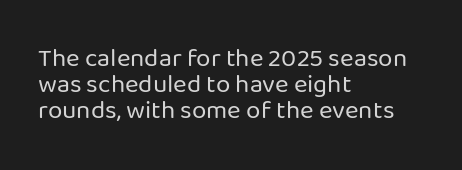
{"italic": "no", "bold": "no", "underline": "no", "align": "left", "line_spacing": "tight", "line_spacing_ratio": 1.0, "letter_spacing": "normal", "letter_spacing_em": 0.0, "glyph_px": 26}
